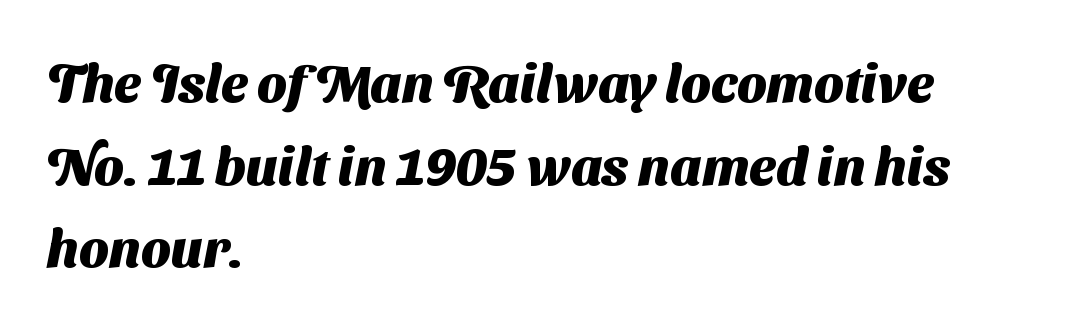
Q: Is the text bold? A: Yes.
Q: Is the typeface a serif or a sans-serif typeface? A: Sans-serif.
Q: Is the text underlined? A: No.
Q: How is the paragraph aligned? A: Left-aligned.
Q: Is the spacing between letters normal or unusually wide? A: Normal.
Q: Is the spacing between lines tight, normal or loose? A: Normal.
Q: Width (condensed, normal, or wide)? A: Normal.
Q: Stroke contrast? A: Medium.
Q: x-height? A: Medium.
Q: Monospaced? A: No.
